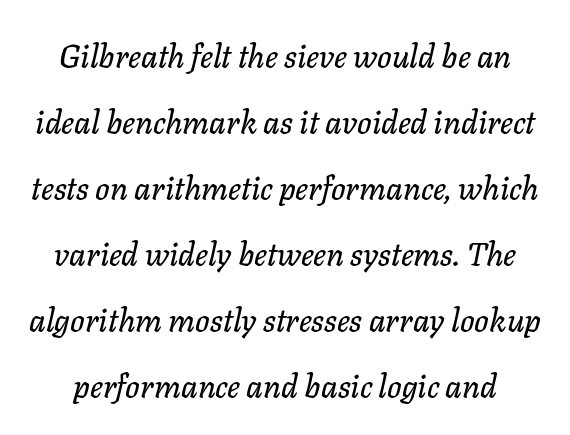
{"italic": "yes", "lean": "right", "slant_degrees": 11, "width": "normal", "stroke_contrast": "low", "x_height": "medium", "monospaced": "no", "underline": "no", "line_spacing": "loose", "line_spacing_ratio": 2.06, "letter_spacing": "normal", "letter_spacing_em": 0.0, "glyph_px": 32}
